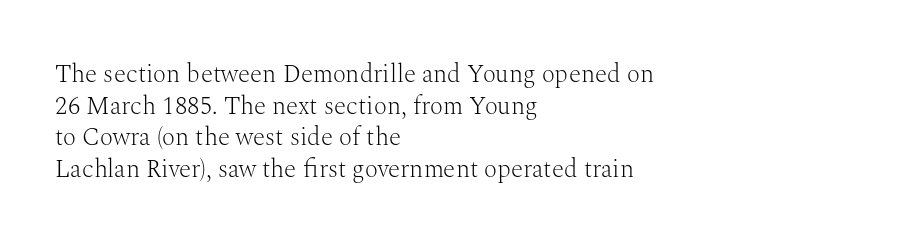
{"italic": "no", "bold": "no", "underline": "no", "align": "left", "line_spacing": "normal", "line_spacing_ratio": 1.27, "letter_spacing": "normal", "letter_spacing_em": 0.0, "glyph_px": 25}
